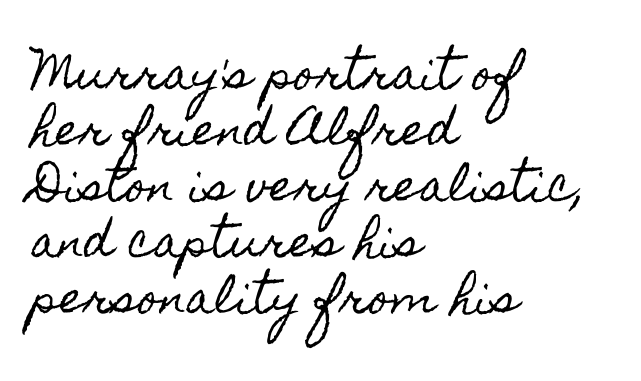
Q: Is the text italic (slanted)? A: Yes.
Q: Is the text underlined? A: No.
Q: How is the paragraph aligned? A: Left-aligned.
Q: Is the spacing between letters normal or unusually wide? A: Normal.
Q: Is the spacing between lines tight, normal or loose? A: Normal.
Q: Width (condensed, normal, or wide)? A: Condensed.
Q: x-height? A: Small.
Q: Monospaced? A: No.
